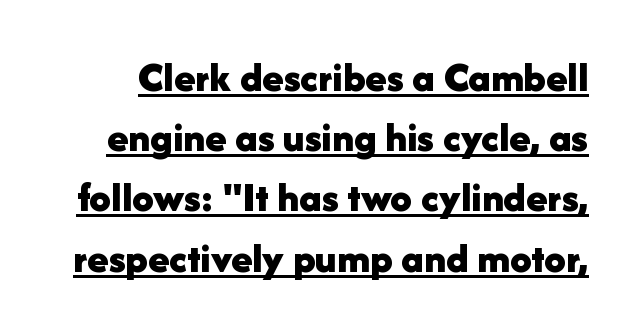
{"serif": "no", "italic": "no", "bold": "yes", "weight": "bold", "width": "normal", "stroke_contrast": "low", "x_height": "medium", "monospaced": "no", "underline": "yes", "line_spacing": "normal", "line_spacing_ratio": 1.4, "letter_spacing": "normal", "letter_spacing_em": 0.0, "glyph_px": 43}
